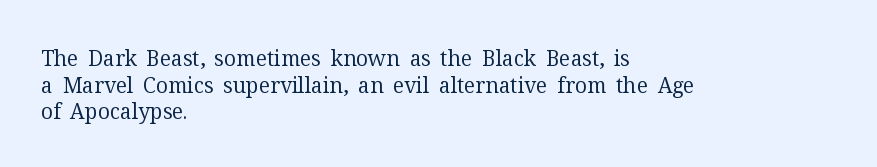
Summary of weight: not heavy and not bold. The vertical gap from one line to the next is medium. The type is set solid horizontally, with unmodified tracking. No italicization has been applied; the sample stays upright. The paragraph shown leans on its left margin. The gap between lines stays unmarked.
